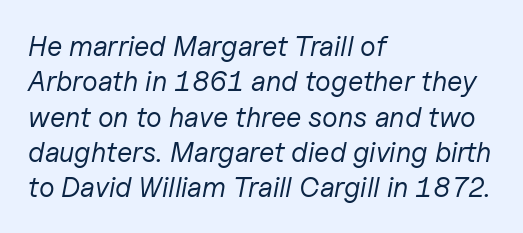
The image shows 28 px regular-weight type, italic (leaning right); set left-aligned, normal line spacing (1.26x), normal letter spacing, not underlined; low stroke contrast and a medium x-height.
